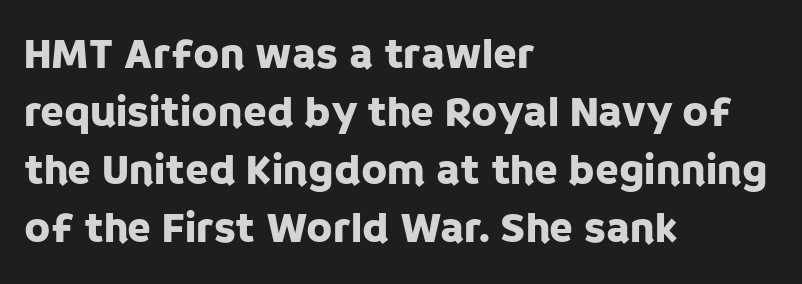
Italic? Not at all — the glyphs are vertical. The passage shown is typed in a proportional face where columns would drift. Visually the block forms a straight wall on the left and a jagged coastline on the right. Each letter's strokes conclude bluntly, with no projecting serifs.
